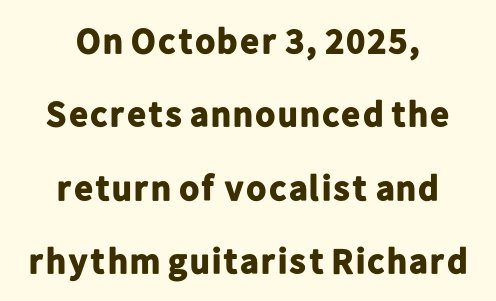
How would I describe the line gaps? Wide and relaxed. The rag falls on both sides of this text block equally. I'd describe the lettering as bold — thick and assertive. Words float on clear page, feet unadorned. Check where the strokes stop: nothing finishes them off — pure sans.
